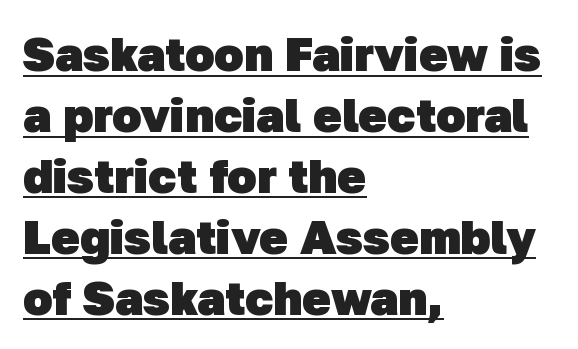
{"serif": "no", "bold": "yes", "weight": "heavy", "width": "normal", "stroke_contrast": "low", "x_height": "medium", "monospaced": "no", "underline": "yes", "align": "left", "line_spacing": "normal", "line_spacing_ratio": 1.27, "letter_spacing": "normal", "letter_spacing_em": 0.0, "glyph_px": 48}
